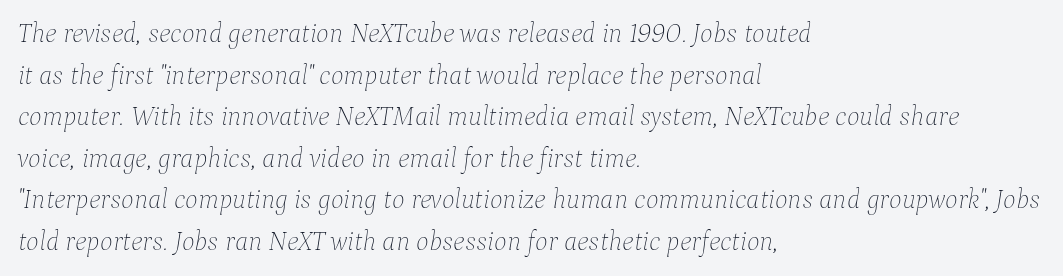
Q: Is the text bold? A: No.
Q: Is the text italic (slanted)? A: Yes, it leans right by about 9 degrees.
Q: Is the text underlined? A: No.
Q: How is the paragraph aligned? A: Left-aligned.
Q: Is the spacing between letters normal or unusually wide? A: Normal.
Q: Is the spacing between lines tight, normal or loose? A: Normal.
